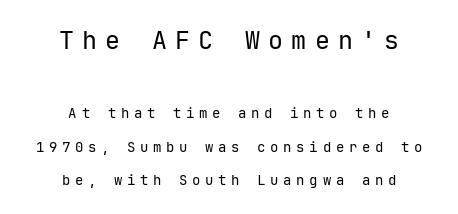
{"italic": "no", "bold": "no", "underline": "no", "align": "center", "line_spacing": "loose", "line_spacing_ratio": 2.4, "letter_spacing": "wide", "letter_spacing_em": 0.33, "larger_block": "first", "size_ratio": 1.79, "glyph_px": 25}
